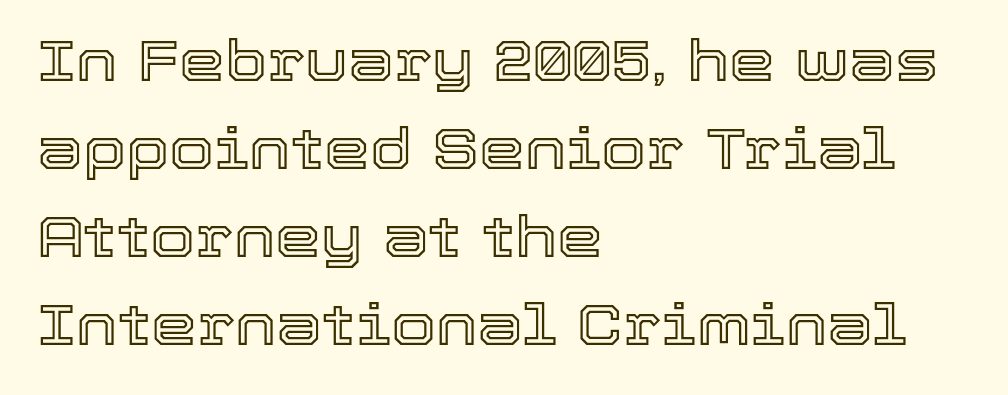
{"italic": "no", "width": "normal", "x_height": "medium", "monospaced": "no", "underline": "no", "align": "left", "line_spacing": "normal", "line_spacing_ratio": 1.52, "letter_spacing": "normal", "letter_spacing_em": 0.0, "glyph_px": 58}
